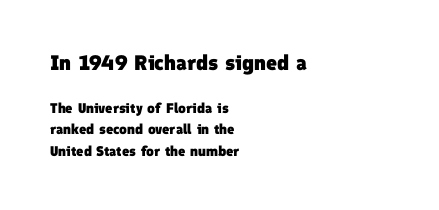
Q: Is the text bold? A: Yes.
Q: Is the text underlined? A: No.
Q: How is the paragraph aligned? A: Left-aligned.
Q: Is the spacing between letters normal or unusually wide? A: Normal.
Q: Is the spacing between lines tight, normal or loose? A: Normal.
Q: Which block of text is set in a larger size, the first (top) or the second (bottom)? A: The first (top) one.
